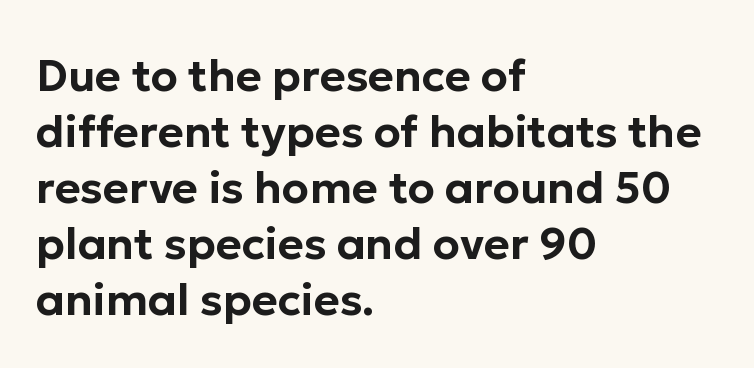
Q: Is the text italic (slanted)? A: No, it is upright.
Q: Is the typeface a serif or a sans-serif typeface? A: Sans-serif.
Q: Is the text underlined? A: No.
Q: How is the paragraph aligned? A: Left-aligned.
Q: Is the spacing between letters normal or unusually wide? A: Normal.
Q: Is the spacing between lines tight, normal or loose? A: Normal.
Q: Width (condensed, normal, or wide)? A: Normal.
Q: Stroke contrast? A: Low.
Q: x-height? A: Medium.
Q: Monospaced? A: No.
